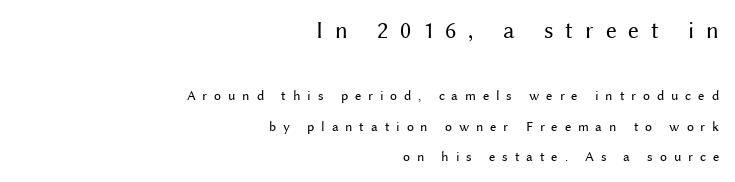
Q: Is the text bold? A: No.
Q: Is the text italic (slanted)? A: No, it is upright.
Q: Is the text underlined? A: No.
Q: How is the paragraph aligned? A: Right-aligned.
Q: Is the spacing between letters normal or unusually wide? A: Unusually wide.
Q: Is the spacing between lines tight, normal or loose? A: Loose.
Q: Which block of text is set in a larger size, the first (top) or the second (bottom)? A: The first (top) one.
